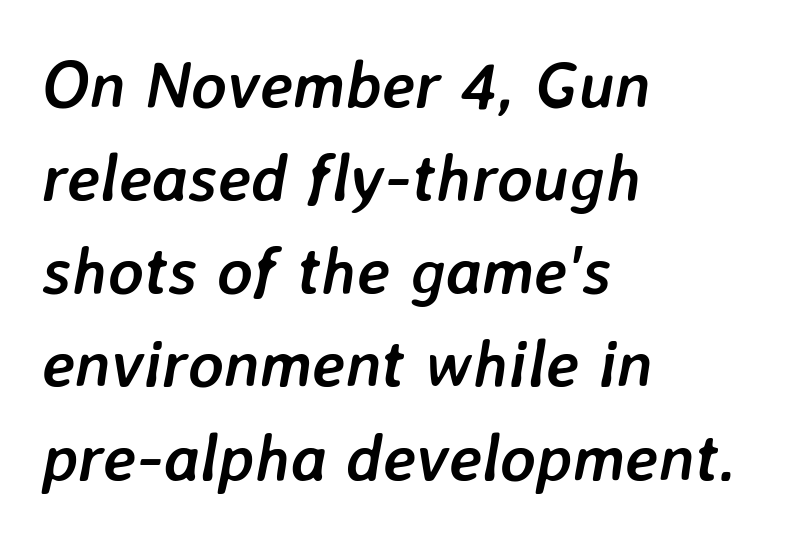
{"italic": "yes", "lean": "right", "slant_degrees": 7, "bold": "yes", "weight": "semibold", "width": "normal", "stroke_contrast": "low", "x_height": "medium", "monospaced": "no", "underline": "no", "align": "left", "line_spacing": "normal", "line_spacing_ratio": 1.39, "letter_spacing": "normal", "letter_spacing_em": 0.0, "glyph_px": 67}
